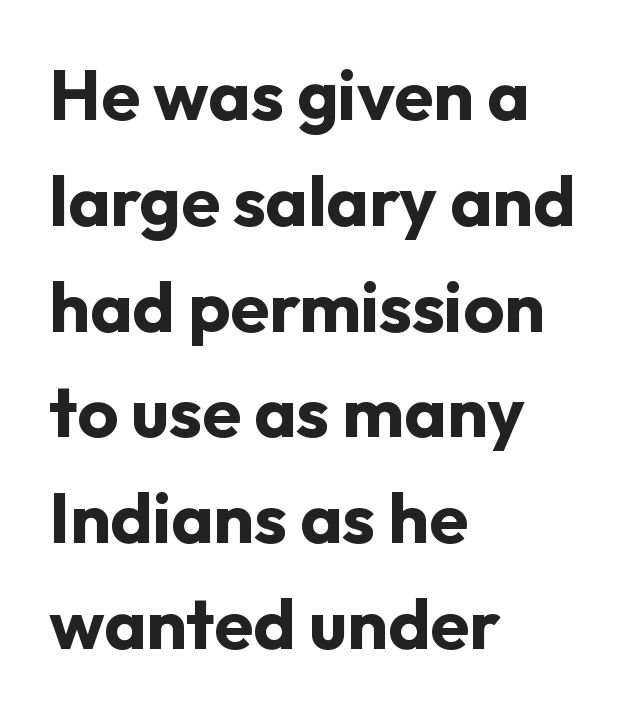
Q: Is the text bold? A: Yes.
Q: Is the text italic (slanted)? A: No, it is upright.
Q: Is the typeface a serif or a sans-serif typeface? A: Sans-serif.
Q: Is the text underlined? A: No.
Q: How is the paragraph aligned? A: Left-aligned.
Q: Is the spacing between letters normal or unusually wide? A: Normal.
Q: Is the spacing between lines tight, normal or loose? A: Normal.
Q: Width (condensed, normal, or wide)? A: Normal.
Q: Stroke contrast? A: Low.
Q: x-height? A: Medium.
Q: Monospaced? A: No.
